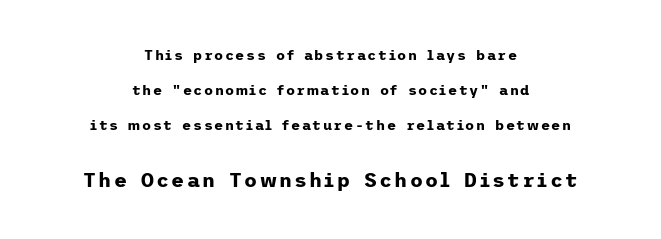
The image shows 20 px bold type, upright; set centered, loose line spacing (2.5x), not underlined; the second (bottom) block is 1.43x larger.
